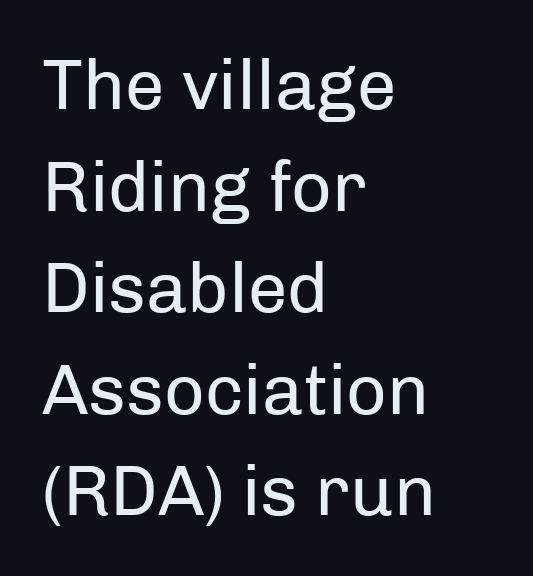
{"serif": "no", "italic": "no", "bold": "no", "weight": "regular", "width": "normal", "stroke_contrast": "low", "x_height": "medium", "monospaced": "no", "underline": "no", "align": "left", "line_spacing": "normal", "line_spacing_ratio": 1.43, "letter_spacing": "normal", "letter_spacing_em": 0.0, "glyph_px": 71}
